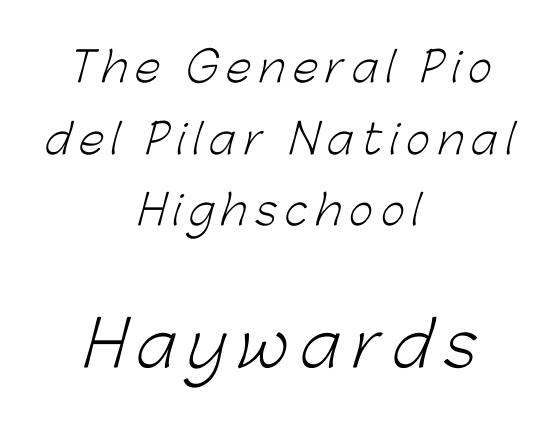
{"serif": "no", "bold": "no", "weight": "light", "width": "normal", "stroke_contrast": "low", "x_height": "medium", "monospaced": "no", "underline": "no", "align": "center", "line_spacing_ratio": 1.75, "letter_spacing": "wide", "letter_spacing_em": 0.2, "larger_block": "second", "size_ratio": 1.51, "glyph_px": 62}
